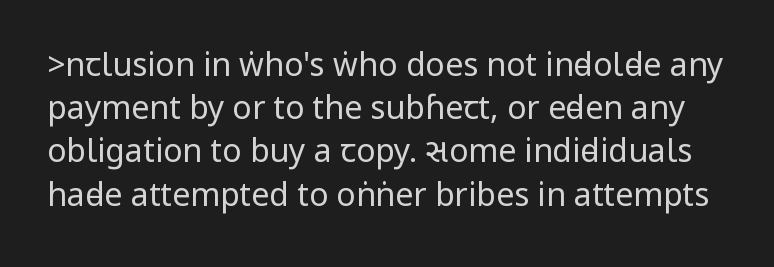
Q: Is the text bold? A: No.
Q: Is the text italic (slanted)? A: No, it is upright.
Q: Is the typeface a serif or a sans-serif typeface? A: Sans-serif.
Q: Is the text underlined? A: No.
Q: Is the spacing between letters normal or unusually wide? A: Normal.
Q: Is the spacing between lines tight, normal or loose? A: Normal.
Q: Width (condensed, normal, or wide)? A: Condensed.
Q: Stroke contrast? A: Low.
